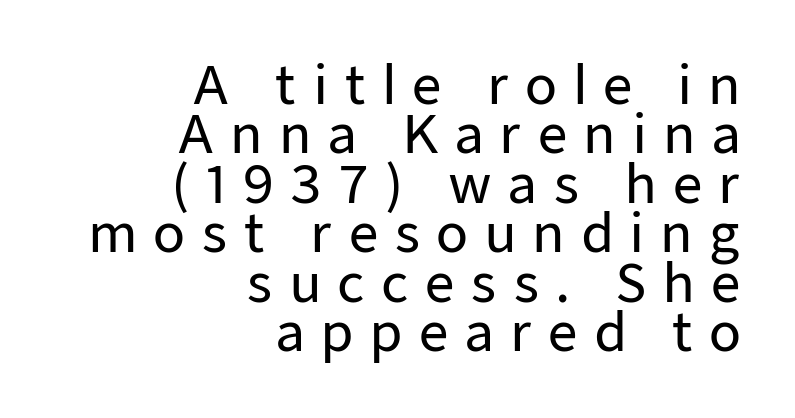
The image shows 52 px sans-serif type, upright; set right-aligned, tight line spacing (0.95x), unusually wide letter spacing (+0.3 em), not underlined; low stroke contrast and a medium x-height.
